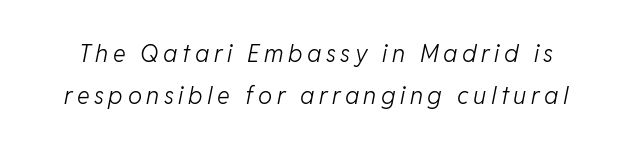
The specimen reads as italic at a glance. No heavy texture on the line: the type isn't bold. Descenders are the only things crossing below the line.
